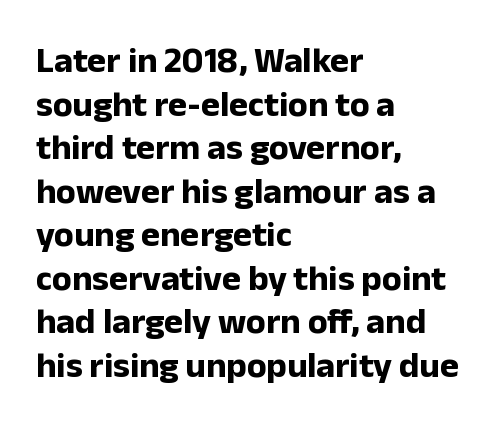
The image shows 36 px bold sans-serif type, upright; set left-aligned, line spacing 1.21x, normal letter spacing, not underlined; low stroke contrast and a medium x-height.
